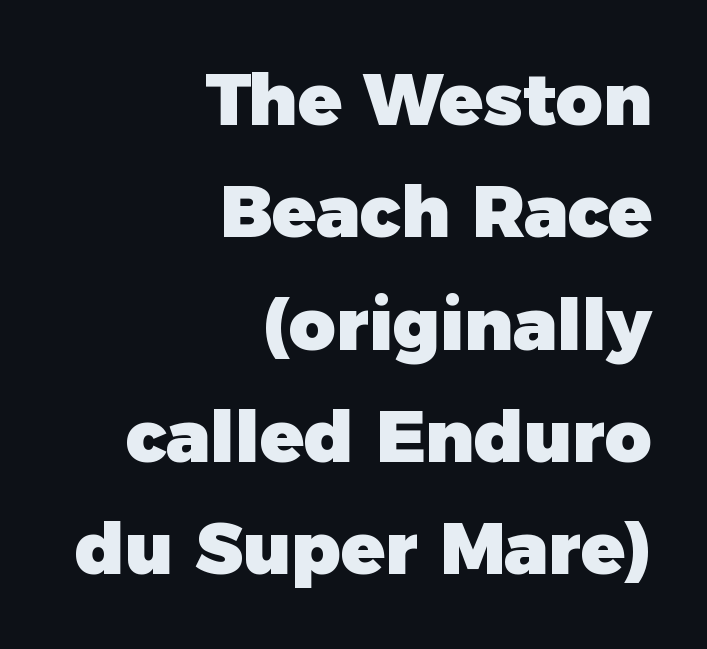
{"serif": "no", "italic": "no", "bold": "yes", "weight": "heavy", "width": "normal", "stroke_contrast": "low", "x_height": "medium", "monospaced": "no", "underline": "no", "align": "right", "line_spacing": "normal", "line_spacing_ratio": 1.56, "letter_spacing": "normal", "letter_spacing_em": 0.0, "glyph_px": 72}
